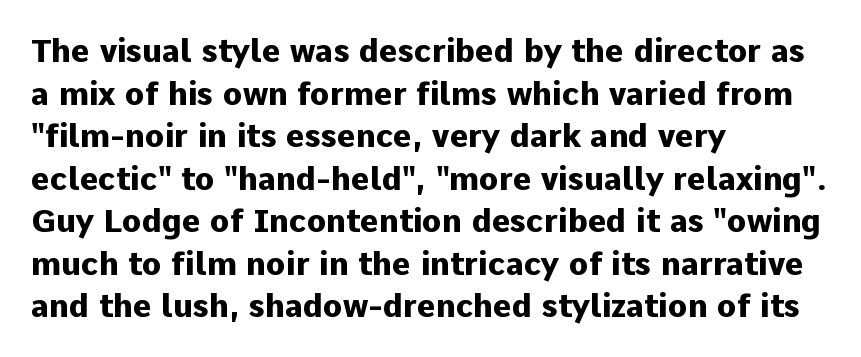
Q: Is the text bold? A: Yes.
Q: Is the text italic (slanted)? A: No, it is upright.
Q: Is the typeface a serif or a sans-serif typeface? A: Sans-serif.
Q: Is the text underlined? A: No.
Q: How is the paragraph aligned? A: Left-aligned.
Q: Is the spacing between letters normal or unusually wide? A: Normal.
Q: Is the spacing between lines tight, normal or loose? A: Normal.
Q: Width (condensed, normal, or wide)? A: Normal.
Q: Stroke contrast? A: Low.
Q: x-height? A: Medium.
Q: Monospaced? A: No.
